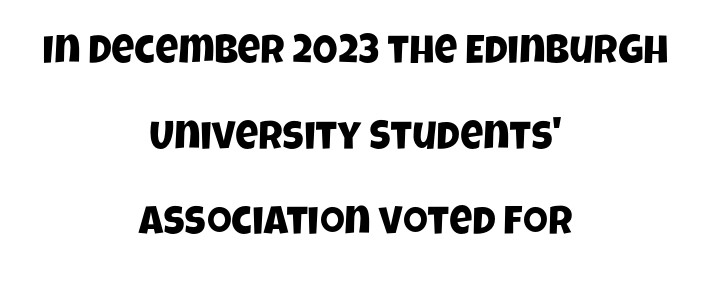
The image shows 40 px condensed sans-serif type; set centered, loose line spacing (2.14x), normal letter spacing, not underlined; low stroke contrast and a large x-height.
